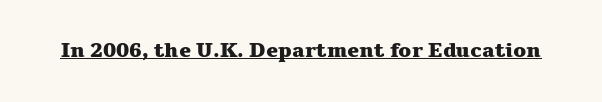
Q: Is the text bold? A: Yes.
Q: Is the text italic (slanted)? A: No, it is upright.
Q: Is the text underlined? A: Yes.
Q: Is the spacing between letters normal or unusually wide? A: Normal.
